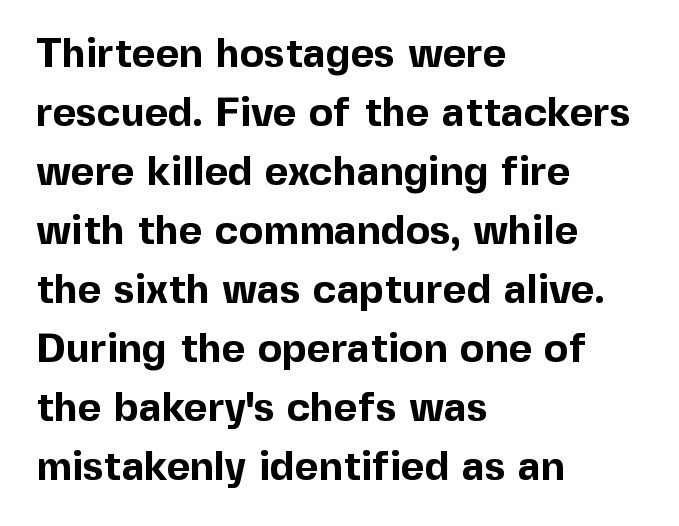
{"serif": "no", "italic": "no", "bold": "yes", "weight": "bold", "width": "normal", "x_height": "medium", "monospaced": "no", "underline": "no", "align": "left", "line_spacing": "normal", "line_spacing_ratio": 1.44, "letter_spacing": "normal", "letter_spacing_em": 0.0, "glyph_px": 41}
